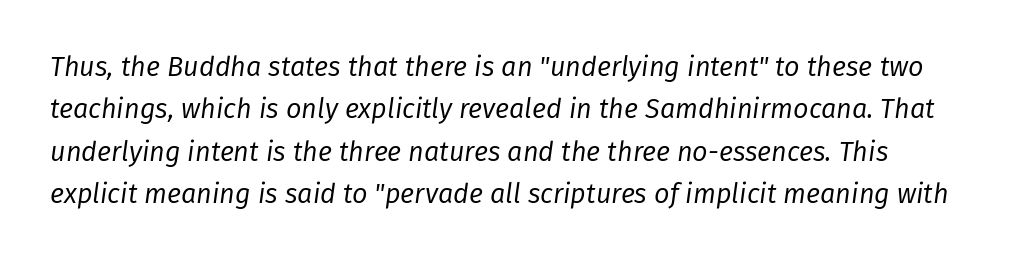
{"italic": "yes", "lean": "right", "slant_degrees": 8, "bold": "no", "underline": "no", "line_spacing": "normal", "line_spacing_ratio": 1.57, "letter_spacing": "normal", "letter_spacing_em": 0.0, "glyph_px": 27}
